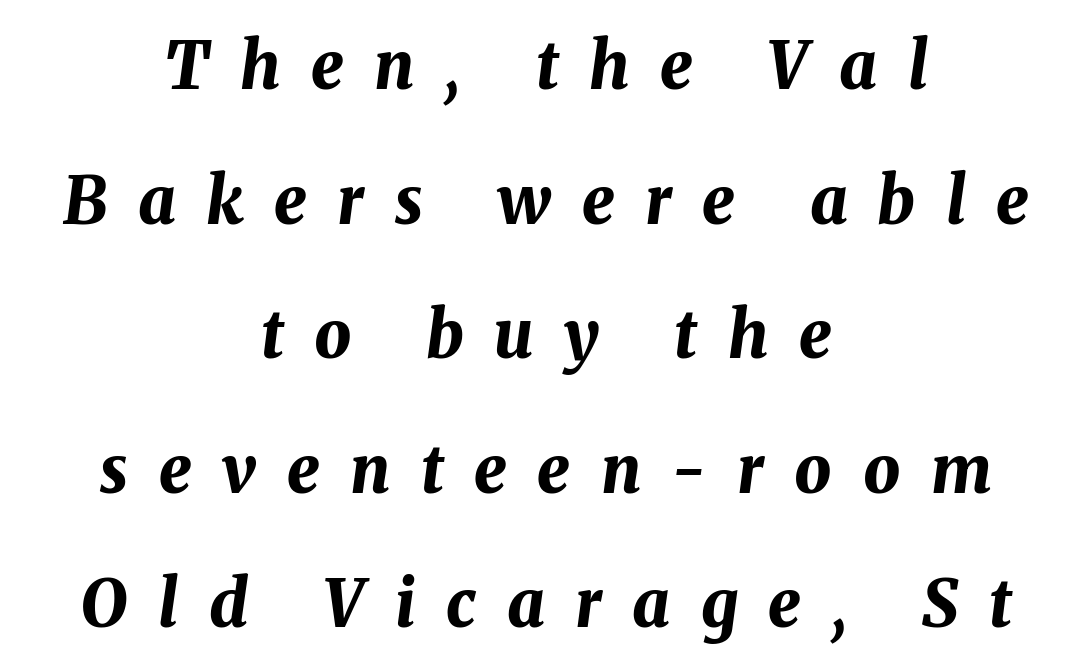
The image shows 65 px bold type, italic (leaning right); set centered, loose line spacing (2.07x), unusually wide letter spacing (+0.47 em), not underlined; medium stroke contrast and a medium x-height.
